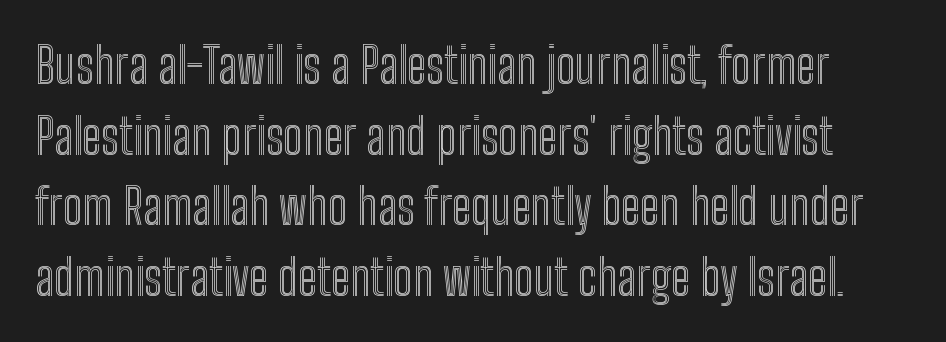
Q: Is the text italic (slanted)? A: No, it is upright.
Q: Is the text underlined? A: No.
Q: Is the spacing between letters normal or unusually wide? A: Normal.
Q: Is the spacing between lines tight, normal or loose? A: Normal.
Q: Width (condensed, normal, or wide)? A: Condensed.
Q: x-height? A: Medium.
Q: Monospaced? A: No.
